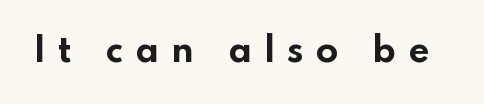
Q: Is the text bold? A: Yes.
Q: Is the text italic (slanted)? A: No, it is upright.
Q: Is the typeface a serif or a sans-serif typeface? A: Sans-serif.
Q: Is the text underlined? A: No.
Q: Is the spacing between letters normal or unusually wide? A: Unusually wide.
Q: Width (condensed, normal, or wide)? A: Wide.
Q: Stroke contrast? A: Low.
Q: x-height? A: Small.
Q: Monospaced? A: No.
